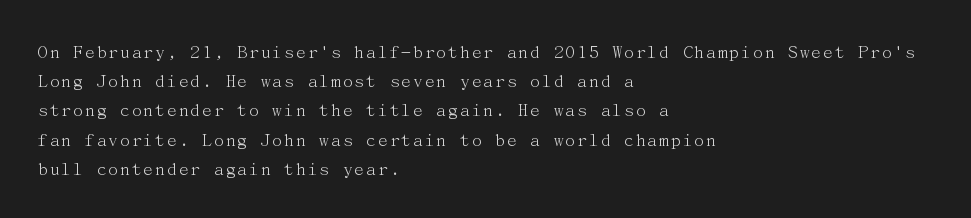
The image shows 20 px text type, upright; set left-aligned, normal line spacing (1.46x), normal letter spacing, not underlined.
